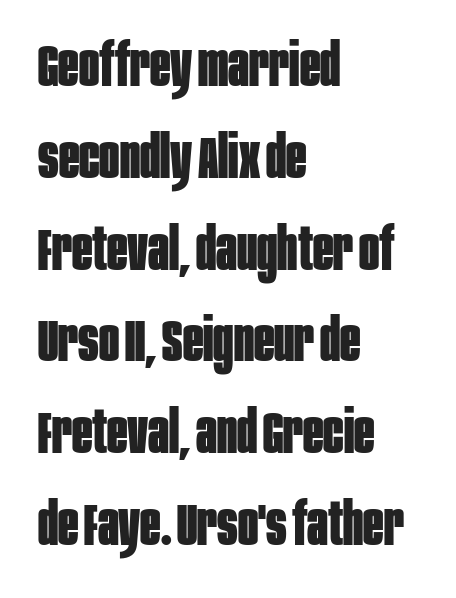
Q: Is the text bold? A: Yes.
Q: Is the text italic (slanted)? A: No, it is upright.
Q: Is the typeface a serif or a sans-serif typeface? A: Sans-serif.
Q: Is the text underlined? A: No.
Q: How is the paragraph aligned? A: Left-aligned.
Q: Is the spacing between letters normal or unusually wide? A: Normal.
Q: Is the spacing between lines tight, normal or loose? A: Normal.
Q: Width (condensed, normal, or wide)? A: Condensed.
Q: Stroke contrast? A: Low.
Q: x-height? A: Large.
Q: Monospaced? A: No.
